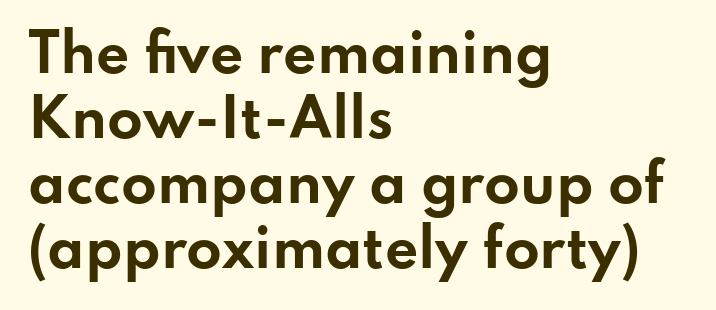
Q: Is the text bold? A: Yes.
Q: Is the text italic (slanted)? A: No, it is upright.
Q: Is the typeface a serif or a sans-serif typeface? A: Sans-serif.
Q: Is the text underlined? A: No.
Q: How is the paragraph aligned? A: Left-aligned.
Q: Is the spacing between letters normal or unusually wide? A: Normal.
Q: Is the spacing between lines tight, normal or loose? A: Normal.
Q: Width (condensed, normal, or wide)? A: Wide.
Q: Stroke contrast? A: Low.
Q: x-height? A: Small.
Q: Monospaced? A: No.
